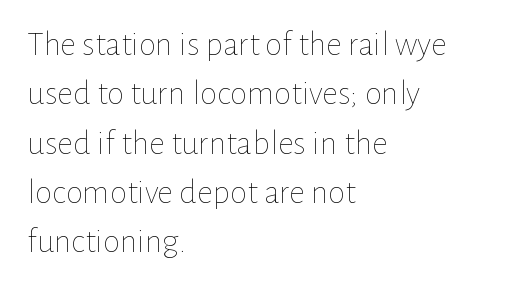
Q: Is the text bold? A: No.
Q: Is the text italic (slanted)? A: No, it is upright.
Q: Is the text underlined? A: No.
Q: How is the paragraph aligned? A: Left-aligned.
Q: Is the spacing between letters normal or unusually wide? A: Normal.
Q: Is the spacing between lines tight, normal or loose? A: Normal.
Q: Width (condensed, normal, or wide)? A: Normal.
Q: Stroke contrast? A: Low.
Q: x-height? A: Medium.
Q: Monospaced? A: No.
